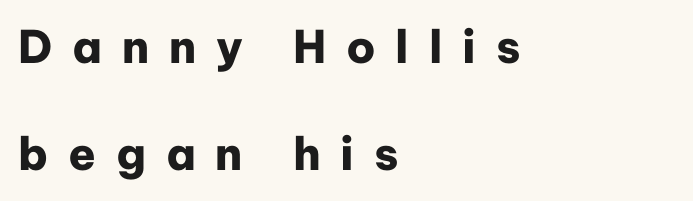
Q: Is the text bold? A: Yes.
Q: Is the text italic (slanted)? A: No, it is upright.
Q: Is the typeface a serif or a sans-serif typeface? A: Sans-serif.
Q: Is the text underlined? A: No.
Q: How is the paragraph aligned? A: Left-aligned.
Q: Is the spacing between letters normal or unusually wide? A: Unusually wide.
Q: Is the spacing between lines tight, normal or loose? A: Loose.
Q: Width (condensed, normal, or wide)? A: Normal.
Q: Stroke contrast? A: Low.
Q: x-height? A: Medium.
Q: Monospaced? A: No.
